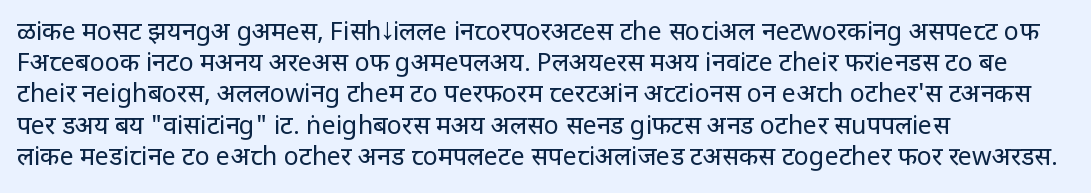
Spacing between characters is what you'd get straight out of the box. Ordinary non-slanted type is in use. The compositor pushed each line to the left boundary. Rows of type keep a routine distance in the vertical direction.
